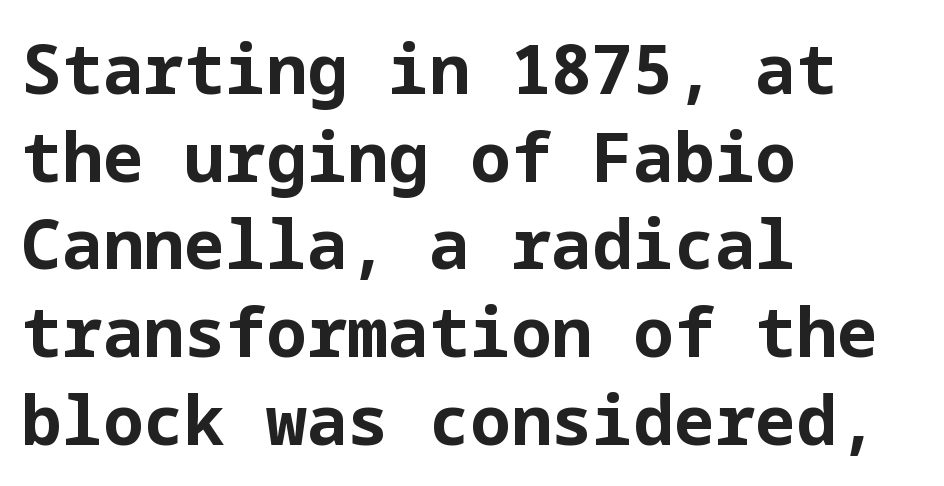
Typographic density is high because the face is bold. The gap between lines stays unmarked. Leftover space on each line is placed entirely after the last word. The type is set solid horizontally, with unmodified tracking. A normal amount of white space separates one row of letters from the next. The rendering shows plain stroke endings on the letterforms — a sans-serif design.
